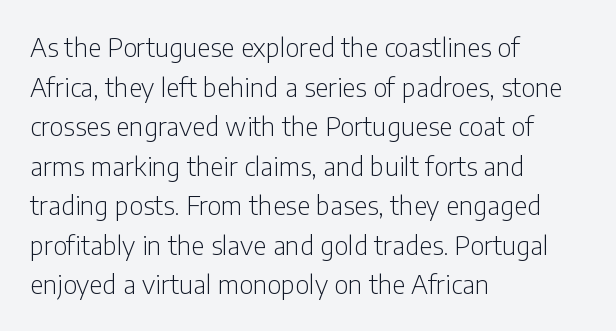
The image shows 26 px text type, upright; set left-aligned, normal line spacing (1.52x), normal letter spacing, not underlined.
